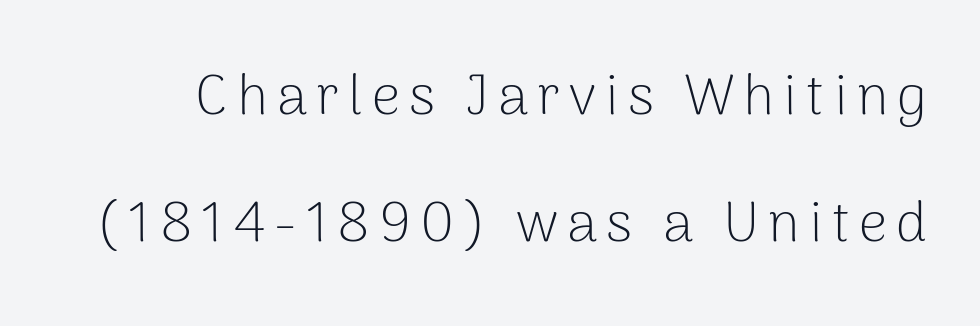
The image shows 56 px light sans-serif type, upright; set loose line spacing (2.26x), not underlined; low stroke contrast and a medium x-height.
